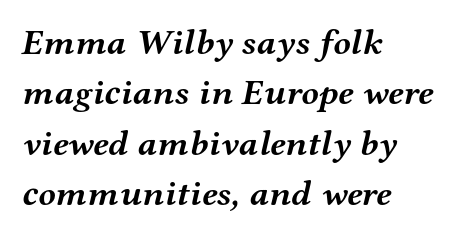
Pretty heavy lettering here — definitely bold. Is the letter spacing exaggerated? No — it looks like the ordinary default. Honestly, there is no underline to notice here at all. This sample uses an oblique cut, with every glyph tilted off the vertical. The rendering uses a moderate line-height, typical for paragraphs.
